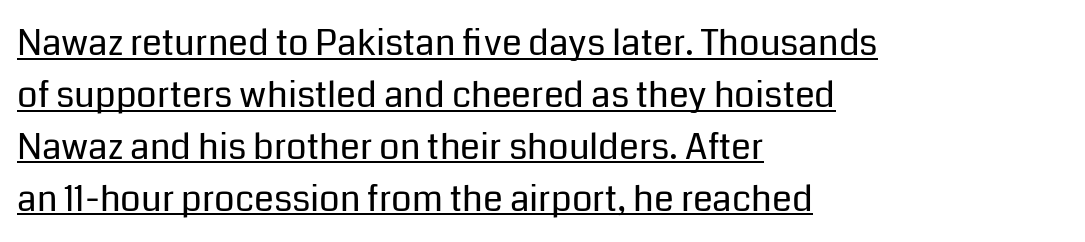
Classification — sans serif. The lines in this sample share a left origin and differ only in where they stop. Weight: in the light-to-regular range. You could call the tracking neutral — neither tight nor loose. Rendered with straight, roman letterforms.
